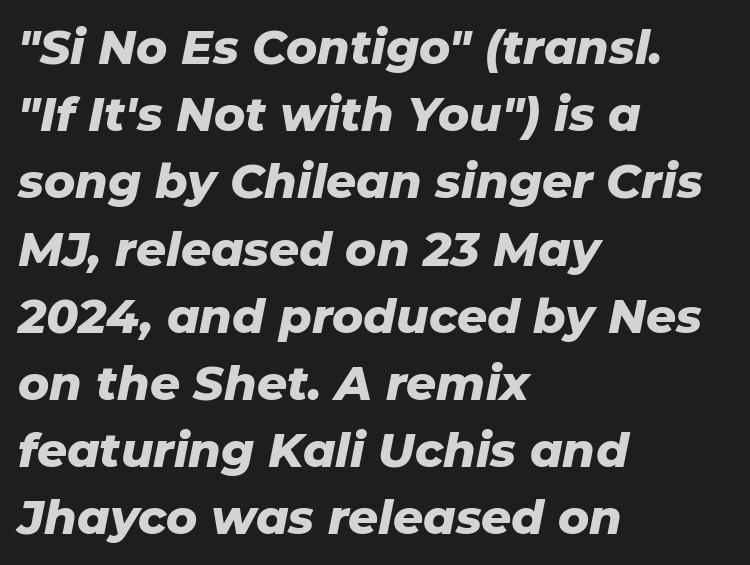
The image shows 47 px heavy type, italic (leaning right); set left-aligned, normal line spacing (1.43x), normal letter spacing, not underlined; low stroke contrast and a medium x-height.
